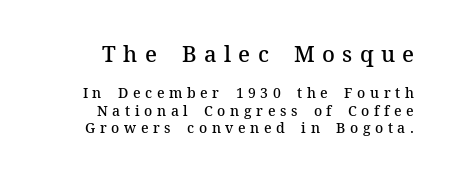
Rendered with straight, roman letterforms. If you drew a ruler down the right edge, every line would touch it. Semibold letterforms, between regular and bold. The passage shown is not underscored anywhere.
